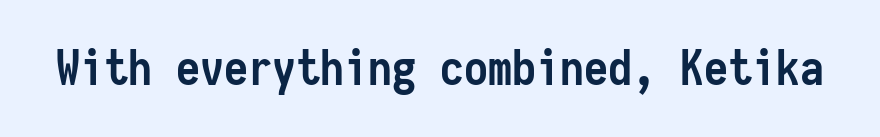
{"serif": "no", "italic": "no", "bold": "yes", "weight": "semibold", "width": "condensed", "stroke_contrast": "low", "x_height": "medium", "monospaced": "yes", "underline": "no", "letter_spacing": "normal", "letter_spacing_em": 0.0, "glyph_px": 48}
